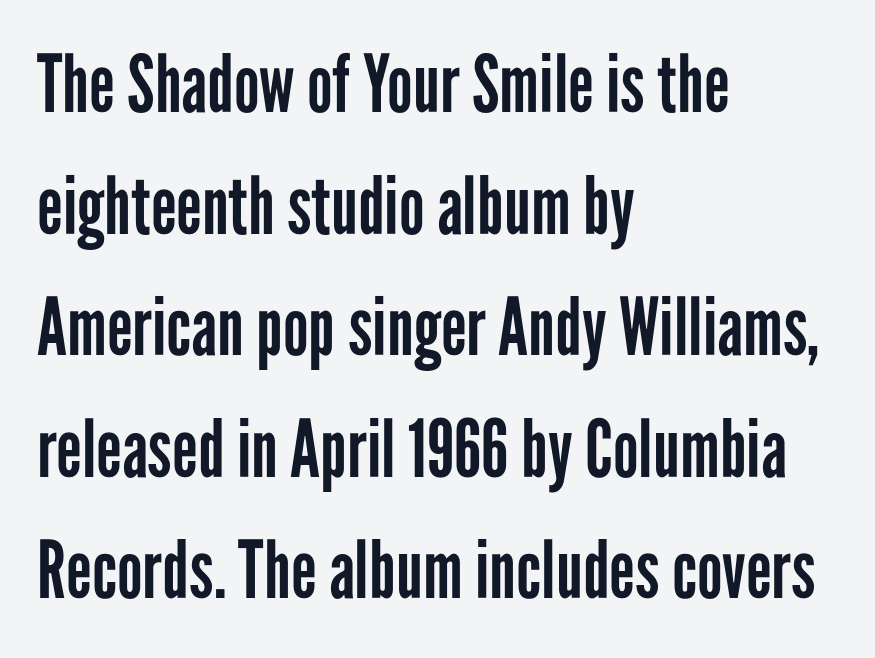
The image shows 80 px regular-weight, condensed sans-serif type, upright; set left-aligned, normal line spacing (1.52x), normal letter spacing, not underlined; low stroke contrast and a medium x-height.
